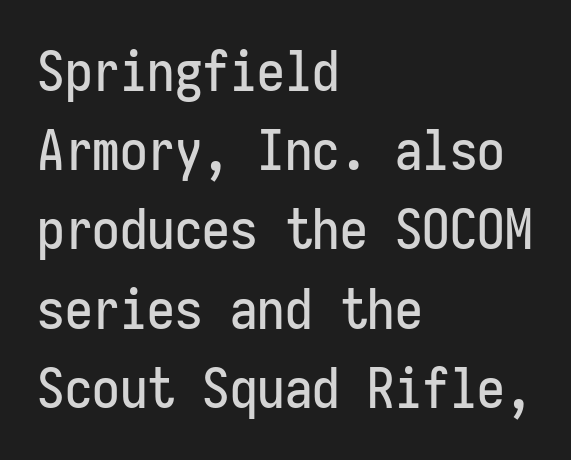
{"serif": "no", "italic": "no", "width": "condensed", "stroke_contrast": "low", "x_height": "medium", "monospaced": "yes", "underline": "no", "align": "left", "line_spacing": "normal", "line_spacing_ratio": 1.44, "letter_spacing": "normal", "letter_spacing_em": 0.0, "glyph_px": 55}
